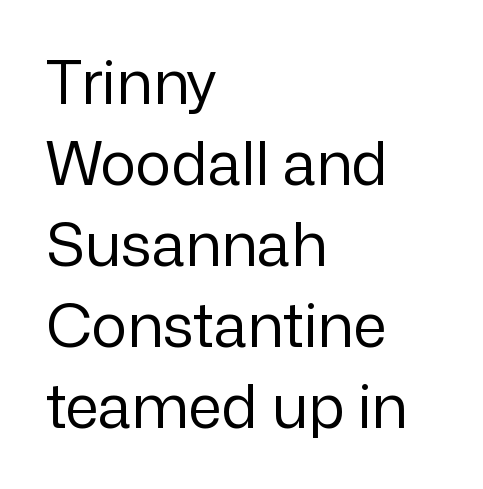
{"serif": "no", "italic": "no", "bold": "no", "weight": "regular", "width": "normal", "stroke_contrast": "low", "x_height": "medium", "monospaced": "no", "underline": "no", "align": "left", "line_spacing": "normal", "line_spacing_ratio": 1.35, "letter_spacing": "normal", "letter_spacing_em": 0.0, "glyph_px": 60}
